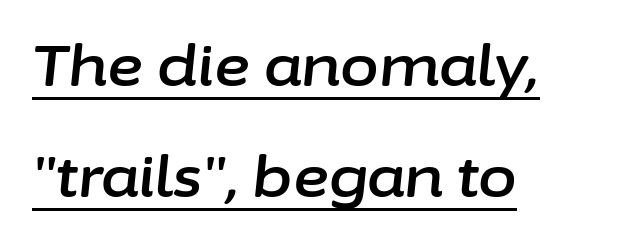
Q: Is the text italic (slanted)? A: Yes, it leans right by about 6 degrees.
Q: Is the text underlined? A: Yes.
Q: How is the paragraph aligned? A: Left-aligned.
Q: Is the spacing between letters normal or unusually wide? A: Normal.
Q: Is the spacing between lines tight, normal or loose? A: Loose.
Q: Width (condensed, normal, or wide)? A: Normal.
Q: Stroke contrast? A: Low.
Q: x-height? A: Medium.
Q: Monospaced? A: No.
